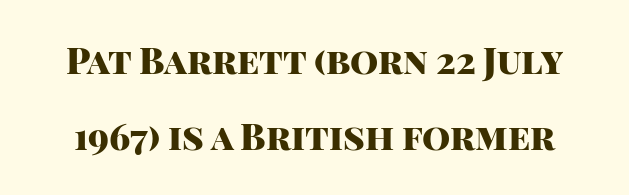
Q: Is the text bold? A: Yes.
Q: Is the text italic (slanted)? A: No, it is upright.
Q: Is the typeface a serif or a sans-serif typeface? A: Sans-serif.
Q: Is the text underlined? A: No.
Q: Is the spacing between letters normal or unusually wide? A: Normal.
Q: Is the spacing between lines tight, normal or loose? A: Loose.
Q: Width (condensed, normal, or wide)? A: Normal.
Q: Stroke contrast? A: High.
Q: x-height? A: Large.
Q: Monospaced? A: No.
